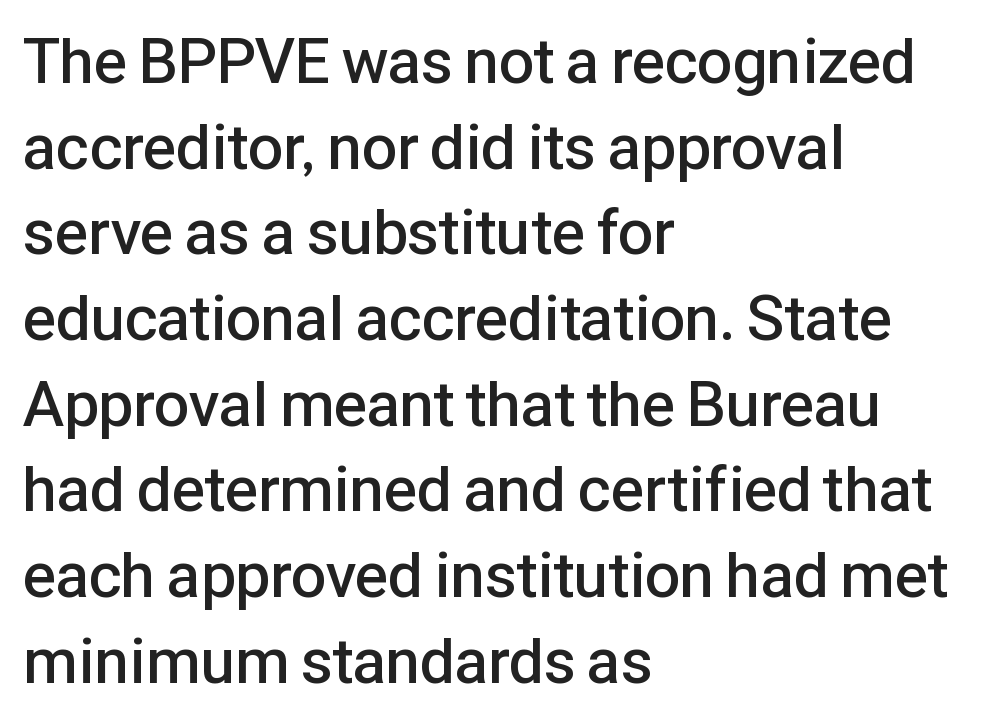
The image shows 63 px semibold sans-serif type, upright; set left-aligned, normal line spacing (1.36x), normal letter spacing, not underlined; low stroke contrast and a medium x-height.
